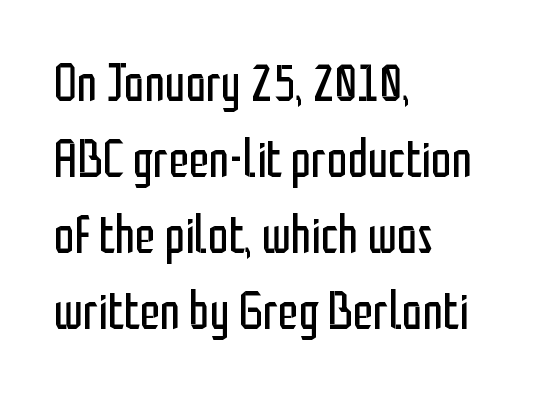
Compared with typical body copy, the letter spacing here is the same. Posture: vertical. These lines stack with their left ends in a neat column. Glance below the letters and you will spot only blank space.
